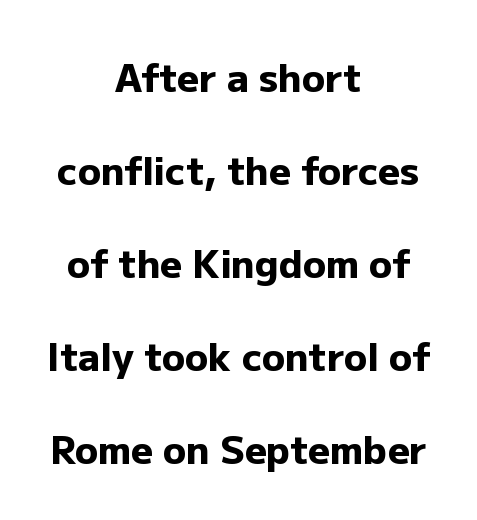
Compared with typical body copy, the letter spacing here is the same. This is roman type, the default non-slanted kind. Descenders are the only things crossing below the line. Spacing verdict: proportional, widths tailored to each character.
